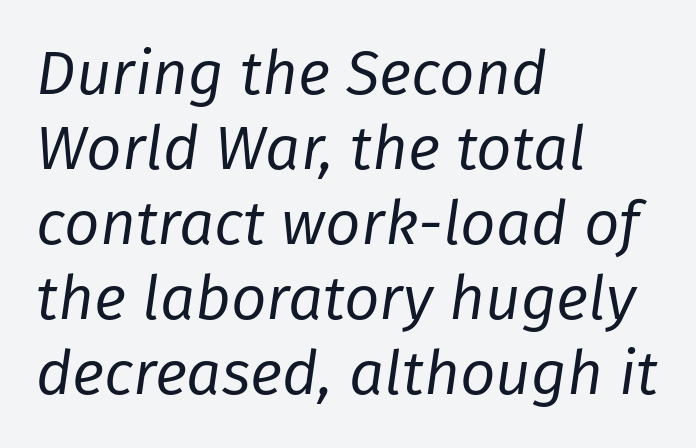
{"italic": "yes", "lean": "right", "slant_degrees": 8, "bold": "no", "weight": "regular", "width": "normal", "stroke_contrast": "low", "x_height": "medium", "monospaced": "no", "underline": "no", "align": "left", "line_spacing_ratio": 1.21, "letter_spacing": "normal", "letter_spacing_em": 0.0, "glyph_px": 62}
